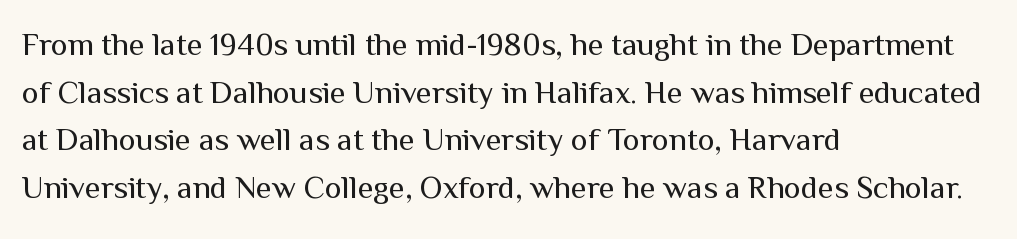
Vertically, the passage feels balanced, rows spaced as you'd expect. The typesetting does not lean heavy: it is not bold. This is sans-serif lettering, the kind often seen on screens and signage. One-word summary of the alignment: left. The specimen reads as upright at a glance.
